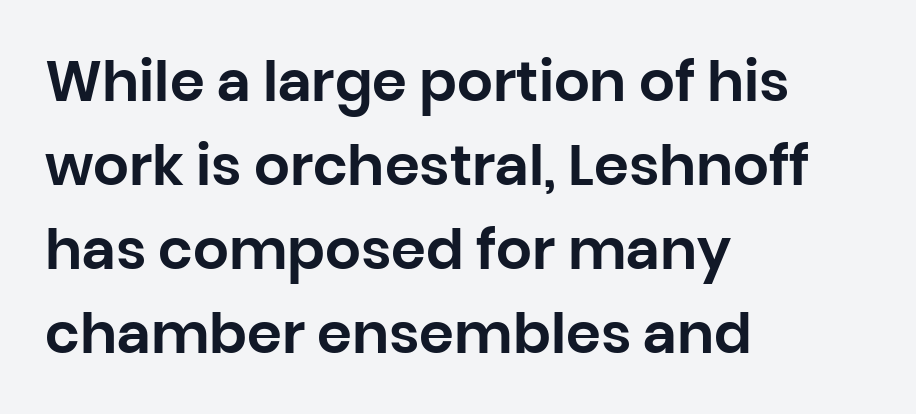
Each line starts at the same left margin while the right side varies. Words appear dense and cohesive because spacing is normal. This rendering features lettering with no underline. Letterform terminals end flat and unadorned throughout the passage. The letters stand upright; this is a roman face.
